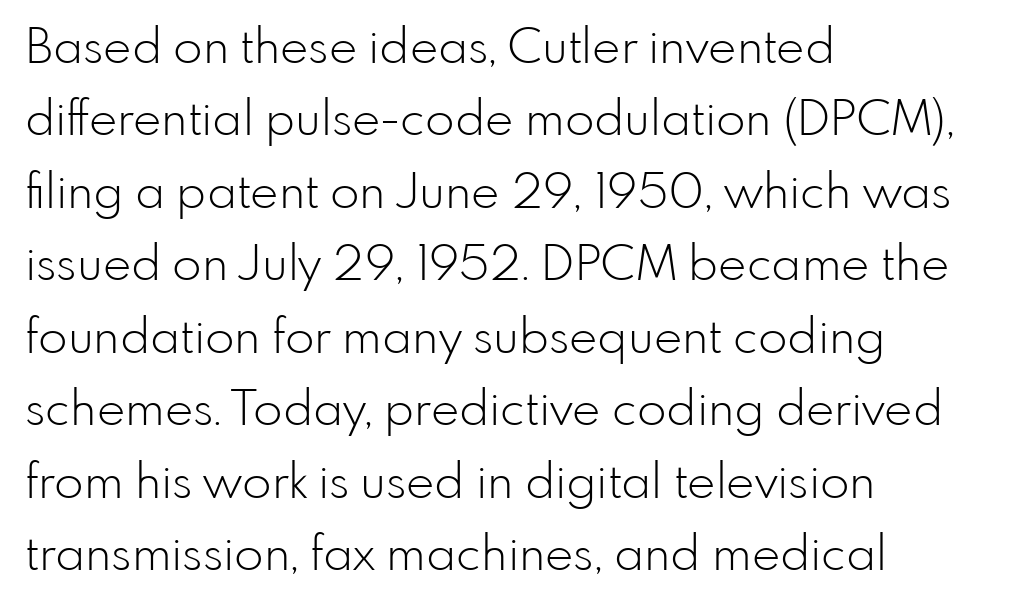
The image shows 48 px light sans-serif type, upright; set left-aligned, normal line spacing (1.51x), normal letter spacing, not underlined; low stroke contrast and a small x-height.
